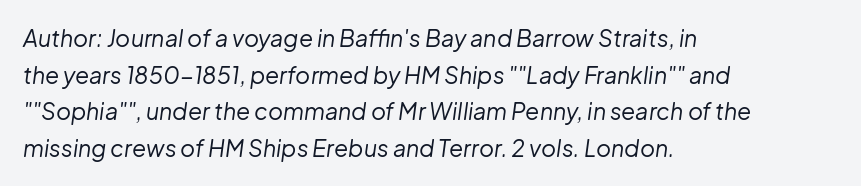
The passage shown leans; its letterforms are oblique. Does the copy run flush right? No — it runs flush left. Just letters on the line, the space beneath them empty. Stems here are at most as thick as an everyday book face. This sample uses plain, unmodified letter spacing.
